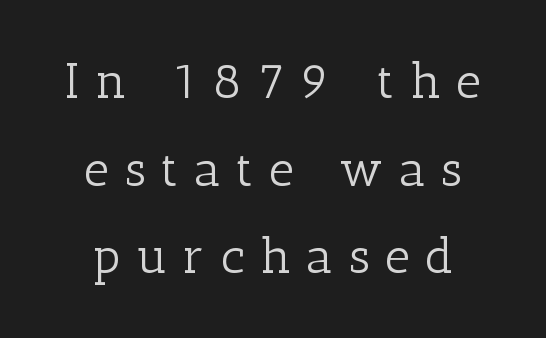
{"serif": "yes", "italic": "no", "bold": "no", "weight": "light", "width": "normal", "stroke_contrast": "low", "x_height": "medium", "monospaced": "no", "underline": "no", "line_spacing_ratio": 1.79, "letter_spacing": "wide", "letter_spacing_em": 0.32, "glyph_px": 49}
